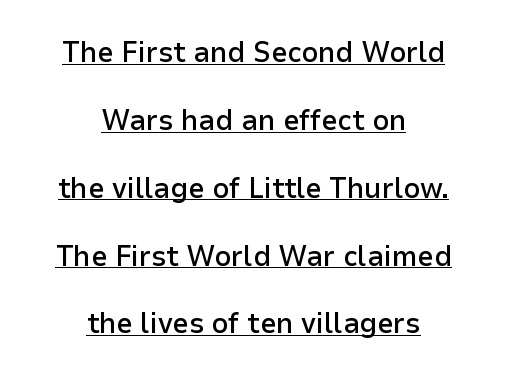
Beneath each row of characters lies a ruled line. Where is the straight margin? There isn't one; the lines are centered. Standard letterfit; no display-style spreading of the glyphs. Character widths vary here, with narrow letters taking less room than wide ones. You can tell it's not italic because the verticals are truly vertical.
